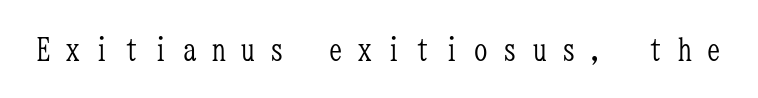
The image shows 31 px light, condensed serif type, upright, monospaced; set unusually wide letter spacing (+0.44 em), not underlined; low stroke contrast and a medium x-height.
